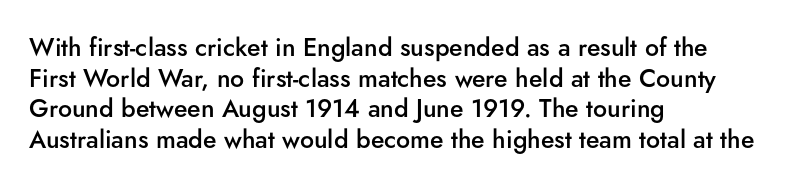
The image shows 25 px text type, upright; set left-aligned, line spacing 1.23x, normal letter spacing, not underlined.
